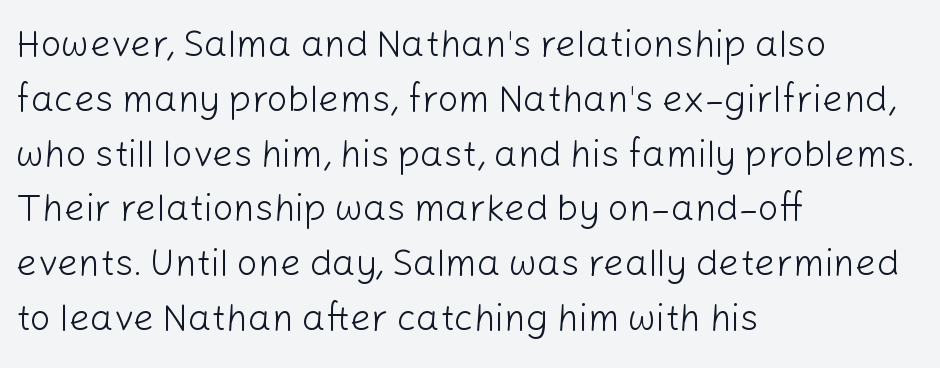
{"serif": "no", "italic": "no", "bold": "no", "weight": "light", "width": "normal", "stroke_contrast": "low", "x_height": "medium", "monospaced": "no", "underline": "no", "align": "left", "line_spacing": "normal", "line_spacing_ratio": 1.48, "letter_spacing": "normal", "letter_spacing_em": 0.0, "glyph_px": 37}
